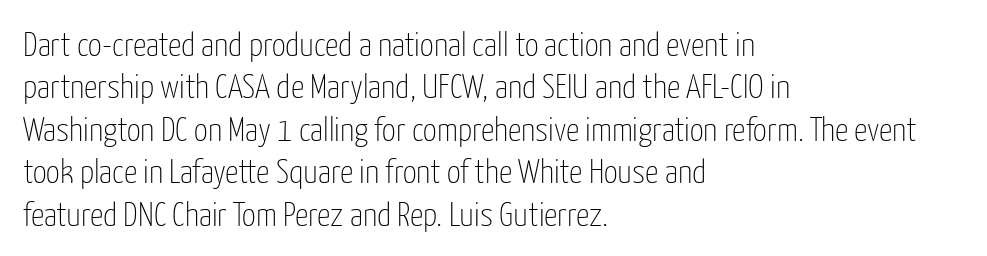
{"serif": "no", "italic": "no", "bold": "no", "weight": "thin", "width": "condensed", "stroke_contrast": "low", "x_height": "medium", "monospaced": "no", "underline": "no", "align": "left", "line_spacing": "normal", "line_spacing_ratio": 1.25, "letter_spacing": "normal", "letter_spacing_em": 0.0, "glyph_px": 34}
